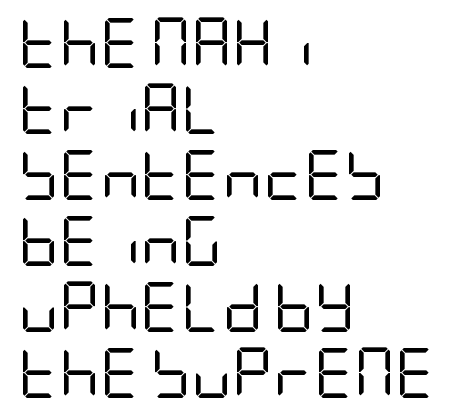
{"serif": "no", "italic": "no", "bold": "no", "weight": "regular", "width": "condensed", "stroke_contrast": "low", "x_height": "large", "underline": "no", "align": "left", "line_spacing": "normal", "line_spacing_ratio": 1.32, "letter_spacing": "normal", "letter_spacing_em": 0.0, "glyph_px": 50}
